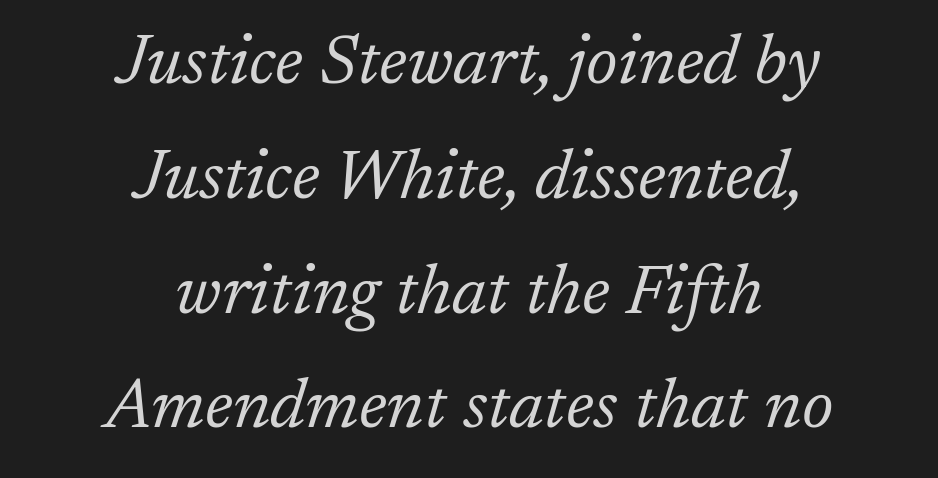
Baseline-to-baseline distance is the conventional proportion of letter height. Between one letter and the next there's only the usual sliver of space. Plain, unruled lines of type. Character widths vary here, with narrow letters taking less room than wide ones. No heavy texture on the line: the type isn't bold.
